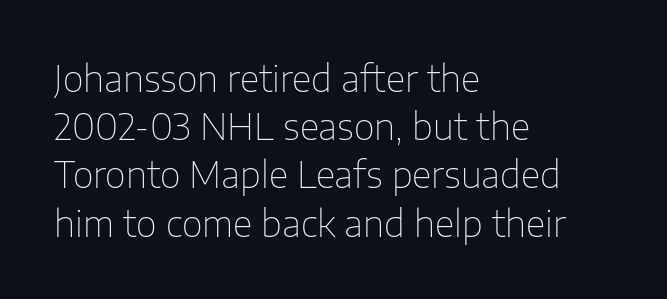
{"serif": "no", "italic": "no", "bold": "no", "weight": "thin", "width": "normal", "stroke_contrast": "low", "x_height": "medium", "monospaced": "no", "underline": "no", "align": "left", "line_spacing": "normal", "line_spacing_ratio": 1.34, "letter_spacing": "normal", "letter_spacing_em": 0.0, "glyph_px": 36}
